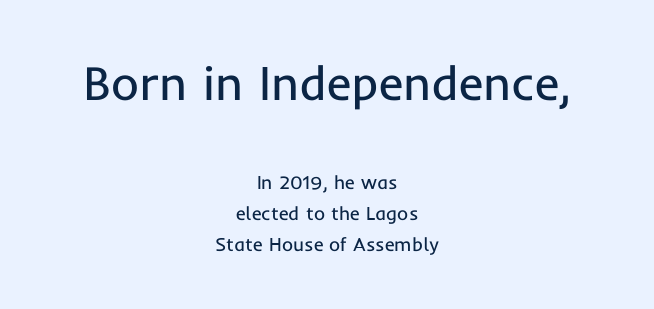
The typesetter chose a symmetrical, centered arrangement here. Evenly set lines give the paragraph a standard silhouette. Serif or sans? Sans — the stroke terminals are bare. You can tell it's not italic because the verticals are truly vertical. A typesetter would call this proportional, since set widths differ per character.
